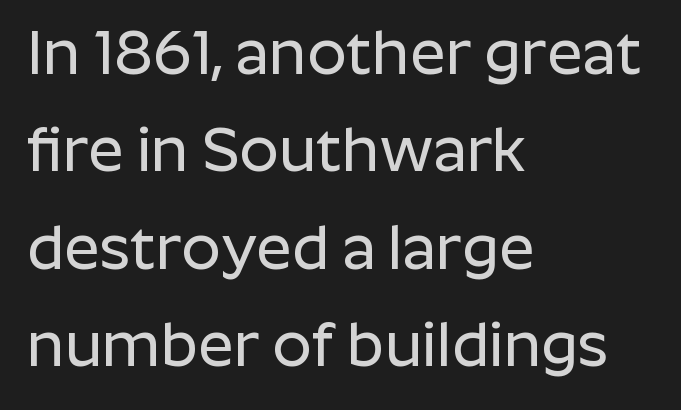
Q: Is the text italic (slanted)? A: No, it is upright.
Q: Is the typeface a serif or a sans-serif typeface? A: Sans-serif.
Q: Is the text underlined? A: No.
Q: How is the paragraph aligned? A: Left-aligned.
Q: Is the spacing between letters normal or unusually wide? A: Normal.
Q: Is the spacing between lines tight, normal or loose? A: Normal.
Q: Width (condensed, normal, or wide)? A: Normal.
Q: Stroke contrast? A: Low.
Q: x-height? A: Medium.
Q: Monospaced? A: No.
